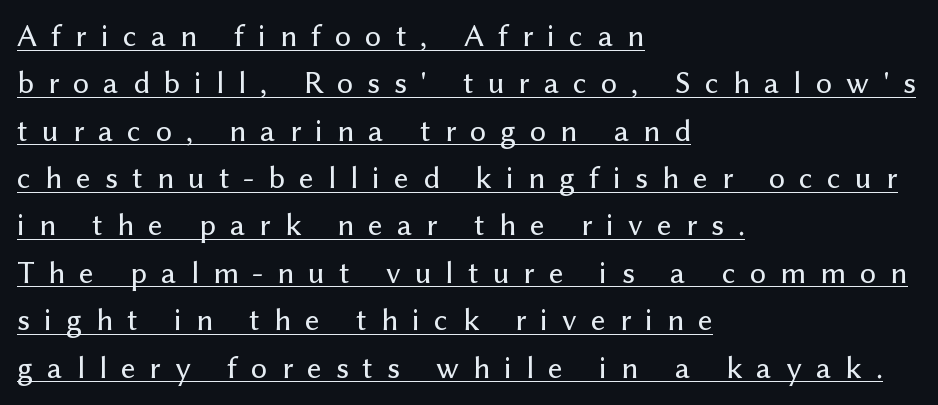
{"serif": "no", "italic": "no", "width": "normal", "stroke_contrast": "low", "x_height": "medium", "monospaced": "no", "underline": "yes", "align": "left", "line_spacing": "normal", "line_spacing_ratio": 1.48, "letter_spacing": "wide", "letter_spacing_em": 0.44, "glyph_px": 32}
